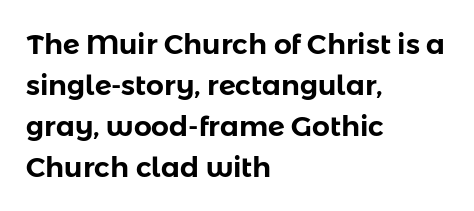
The image shows 28 px sans-serif type, upright; set left-aligned, normal line spacing (1.46x), normal letter spacing, not underlined; low stroke contrast and a medium x-height.
